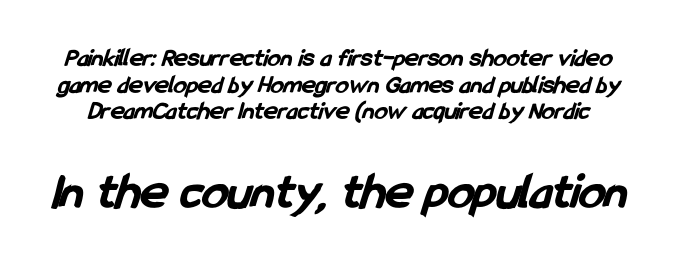
{"serif": "no", "bold": "yes", "weight": "bold", "width": "condensed", "stroke_contrast": "low", "x_height": "medium", "monospaced": "no", "underline": "no", "line_spacing": "tight", "line_spacing_ratio": 1.02, "letter_spacing": "normal", "letter_spacing_em": 0.0, "larger_block": "second", "size_ratio": 2.0, "glyph_px": 52}
